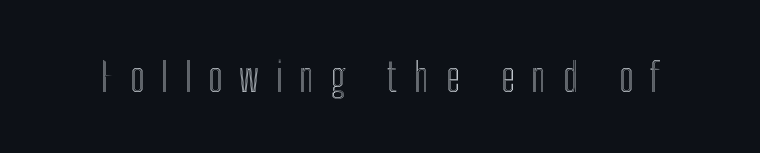
{"italic": "no", "width": "condensed", "x_height": "medium", "monospaced": "no", "underline": "no", "letter_spacing": "wide", "letter_spacing_em": 0.42, "glyph_px": 40}
